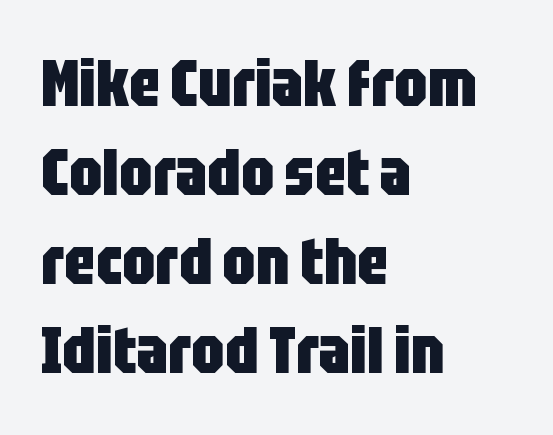
Q: Is the text bold? A: Yes.
Q: Is the text italic (slanted)? A: No, it is upright.
Q: Is the typeface a serif or a sans-serif typeface? A: Sans-serif.
Q: Is the text underlined? A: No.
Q: How is the paragraph aligned? A: Left-aligned.
Q: Is the spacing between letters normal or unusually wide? A: Normal.
Q: Is the spacing between lines tight, normal or loose? A: Normal.
Q: Width (condensed, normal, or wide)? A: Condensed.
Q: Stroke contrast? A: Low.
Q: x-height? A: Large.
Q: Monospaced? A: No.
